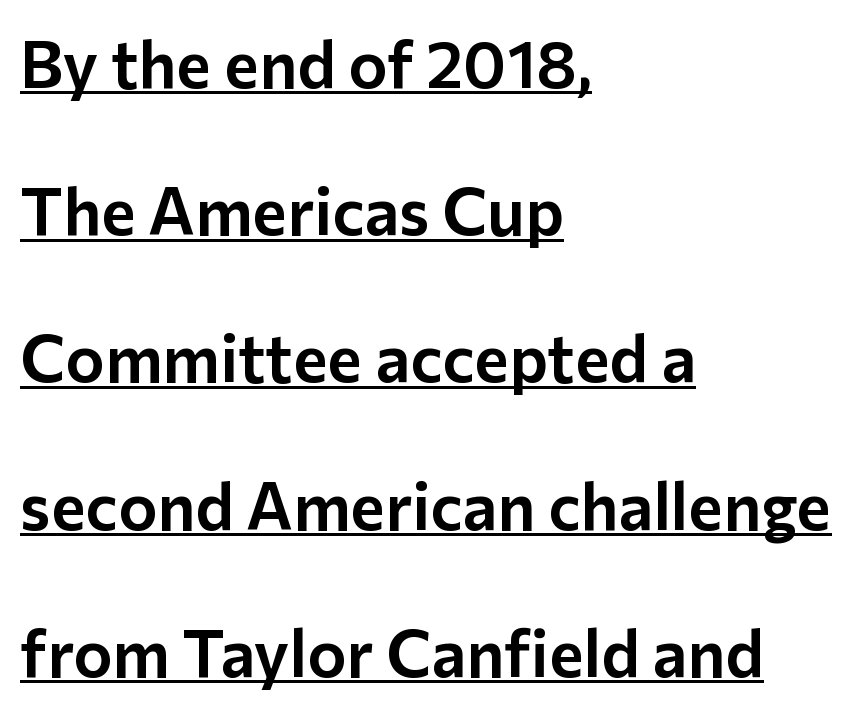
Q: Is the text italic (slanted)? A: No, it is upright.
Q: Is the typeface a serif or a sans-serif typeface? A: Sans-serif.
Q: Is the text underlined? A: Yes.
Q: How is the paragraph aligned? A: Left-aligned.
Q: Is the spacing between letters normal or unusually wide? A: Normal.
Q: Is the spacing between lines tight, normal or loose? A: Loose.
Q: Width (condensed, normal, or wide)? A: Normal.
Q: Stroke contrast? A: Low.
Q: x-height? A: Medium.
Q: Monospaced? A: No.
